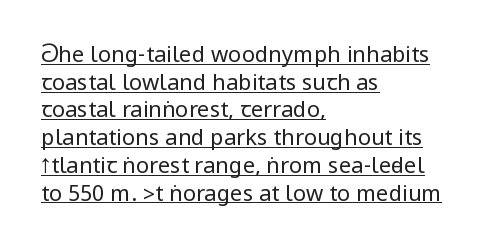
Notice how the passage keeps a crisp vertical edge on the left only. Rendered with straight, roman letterforms. Students, observe the line beneath the letters — that is underlining. In terms of leading, this rendering sits right in the middle. Stroke mass is kept to a normal reading level or below.
